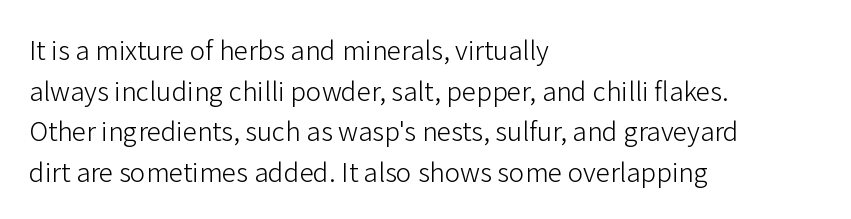
The zone under the glyphs is completely vacant. Letters have the restrained weight of plain body copy at most. Line beginnings align vertically; line endings do not. The gaps between neighbouring characters are ordinary and unremarkable.
